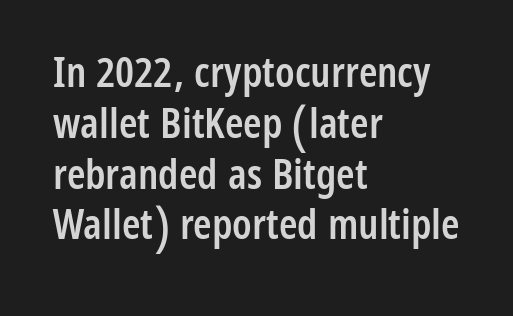
Q: Is the text bold? A: Semi-bold.
Q: Is the text italic (slanted)? A: No, it is upright.
Q: Is the typeface a serif or a sans-serif typeface? A: Sans-serif.
Q: Is the text underlined? A: No.
Q: How is the paragraph aligned? A: Left-aligned.
Q: Is the spacing between letters normal or unusually wide? A: Normal.
Q: Width (condensed, normal, or wide)? A: Condensed.
Q: Stroke contrast? A: Low.
Q: x-height? A: Medium.
Q: Monospaced? A: No.
